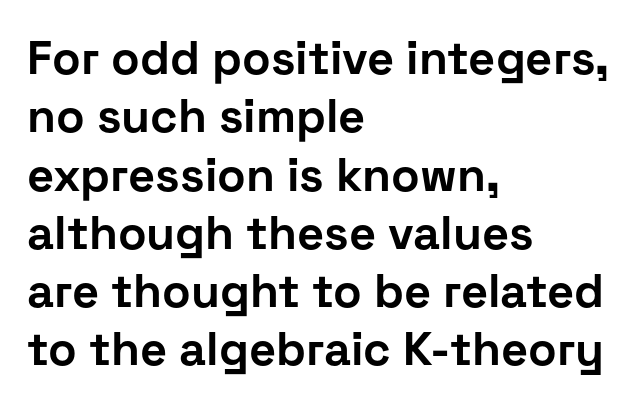
Q: Is the text bold? A: Yes.
Q: Is the text italic (slanted)? A: No, it is upright.
Q: Is the typeface a serif or a sans-serif typeface? A: Sans-serif.
Q: Is the text underlined? A: No.
Q: How is the paragraph aligned? A: Left-aligned.
Q: Is the spacing between letters normal or unusually wide? A: Normal.
Q: Width (condensed, normal, or wide)? A: Normal.
Q: Stroke contrast? A: Low.
Q: x-height? A: Medium.
Q: Monospaced? A: No.
